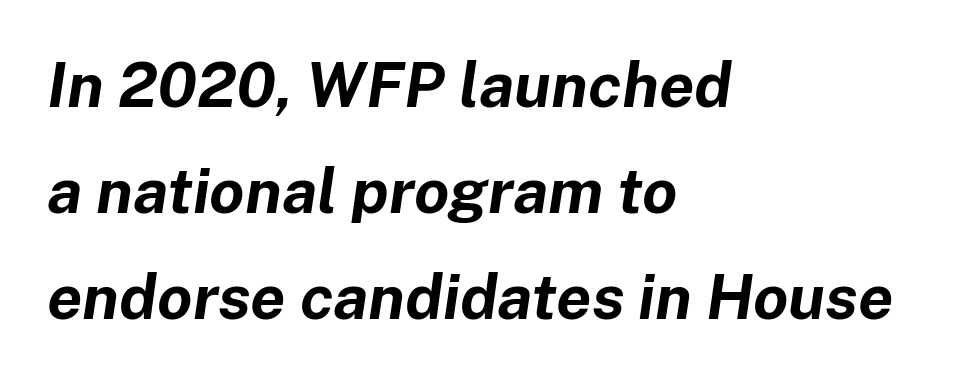
Q: Is the text bold? A: Yes.
Q: Is the text italic (slanted)? A: Yes, it leans right by about 8 degrees.
Q: Is the text underlined? A: No.
Q: How is the paragraph aligned? A: Left-aligned.
Q: Is the spacing between letters normal or unusually wide? A: Normal.
Q: Is the spacing between lines tight, normal or loose? A: Normal.
Q: Width (condensed, normal, or wide)? A: Normal.
Q: Stroke contrast? A: Low.
Q: x-height? A: Medium.
Q: Monospaced? A: No.
